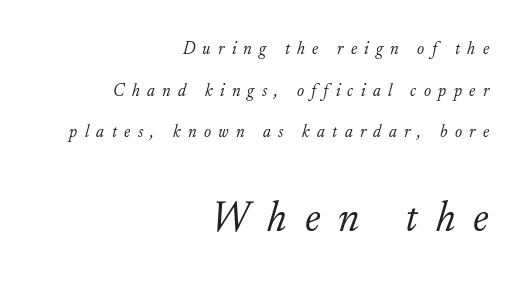
Q: Is the text bold? A: No.
Q: Is the text italic (slanted)? A: Yes, it leans right by about 17 degrees.
Q: Is the typeface a serif or a sans-serif typeface? A: Serif.
Q: Is the text underlined? A: No.
Q: How is the paragraph aligned? A: Right-aligned.
Q: Is the spacing between letters normal or unusually wide? A: Unusually wide.
Q: Is the spacing between lines tight, normal or loose? A: Loose.
Q: Which block of text is set in a larger size, the first (top) or the second (bottom)? A: The second (bottom) one.
Q: Width (condensed, normal, or wide)? A: Normal.
Q: Stroke contrast? A: Low.
Q: x-height? A: Small.
Q: Monospaced? A: No.
